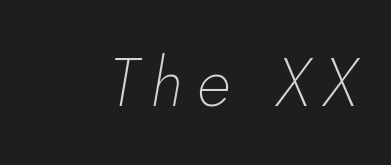
This sample has the flowing, uneven cadence of proportional lettering. A bare baseline throughout the passage. Heaviness? Minimal to ordinary, like unemphasized prose. Every character sits at an angle, as italics do.
